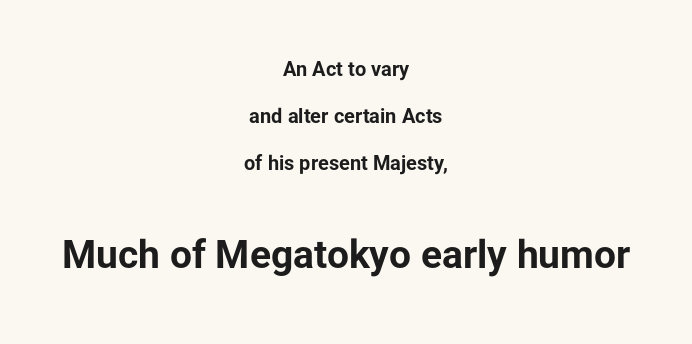
{"serif": "no", "italic": "no", "bold": "yes", "weight": "bold", "width": "normal", "stroke_contrast": "low", "x_height": "medium", "monospaced": "no", "underline": "no", "align": "center", "line_spacing": "loose", "line_spacing_ratio": 2.36, "letter_spacing": "normal", "letter_spacing_em": 0.0, "larger_block": "second", "size_ratio": 1.95, "glyph_px": 39}
